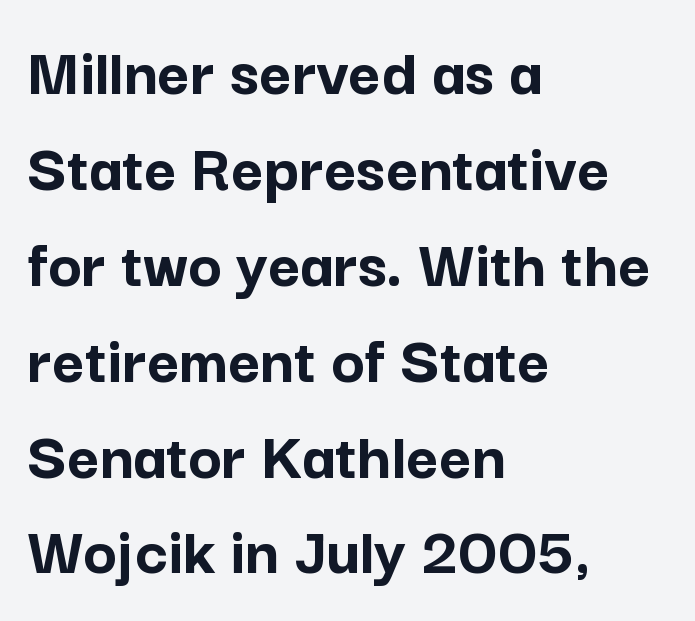
Q: Is the text bold? A: Yes.
Q: Is the text italic (slanted)? A: No, it is upright.
Q: Is the typeface a serif or a sans-serif typeface? A: Sans-serif.
Q: Is the text underlined? A: No.
Q: How is the paragraph aligned? A: Left-aligned.
Q: Is the spacing between letters normal or unusually wide? A: Normal.
Q: Is the spacing between lines tight, normal or loose? A: Normal.
Q: Width (condensed, normal, or wide)? A: Normal.
Q: Stroke contrast? A: Low.
Q: x-height? A: Medium.
Q: Monospaced? A: No.
